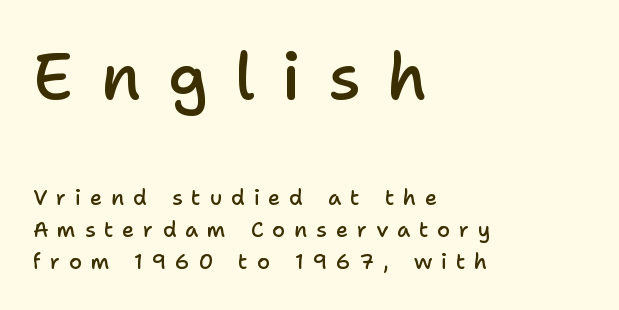
{"serif": "no", "italic": "no", "bold": "semi", "weight": "semibold", "width": "normal", "stroke_contrast": "low", "x_height": "medium", "monospaced": "no", "underline": "no", "align": "left", "line_spacing": "normal", "line_spacing_ratio": 1.54, "letter_spacing": "wide", "letter_spacing_em": 0.42, "larger_block": "first", "size_ratio": 3.05, "glyph_px": 64}
